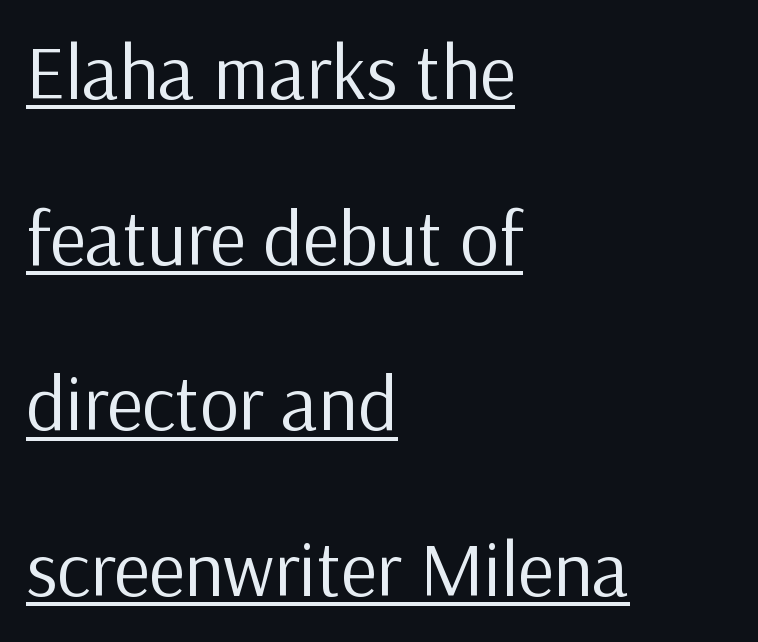
The image shows 77 px regular-weight sans-serif type, upright; set left-aligned, loose line spacing (2.15x), normal letter spacing, underlined; low stroke contrast and a medium x-height.
